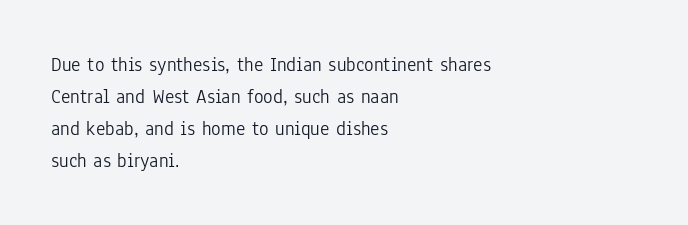
The image shows 20 px text type, upright; set left-aligned, normal line spacing (1.6x), normal letter spacing, not underlined.
